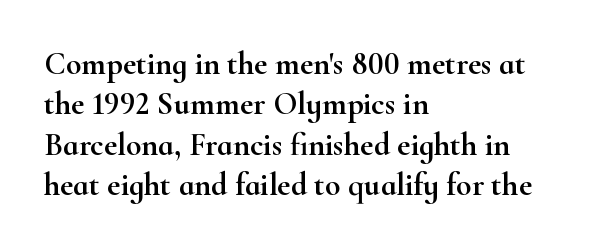
{"serif": "yes", "italic": "no", "width": "wide", "stroke_contrast": "high", "x_height": "small", "monospaced": "no", "underline": "no", "align": "left", "line_spacing": "normal", "line_spacing_ratio": 1.26, "letter_spacing": "normal", "letter_spacing_em": 0.0, "glyph_px": 32}
